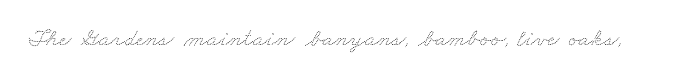
{"bold": "no", "underline": "no", "letter_spacing": "normal", "letter_spacing_em": 0.0, "glyph_px": 25}
